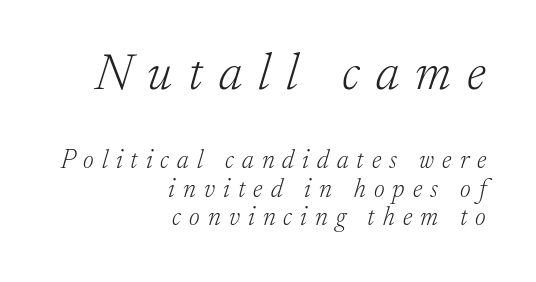
The image shows 52 px light serif type, italic (leaning right); set right-aligned, tight line spacing (1.09x), unusually wide letter spacing (+0.31 em), not underlined; the first (top) block is 2.0x larger; low stroke contrast and a small x-height.
